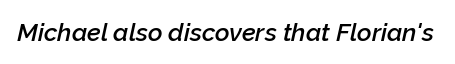
Q: Is the text bold? A: Semi-bold.
Q: Is the text italic (slanted)? A: Yes, it leans right by about 12 degrees.
Q: Is the text underlined? A: No.
Q: Is the spacing between letters normal or unusually wide? A: Normal.
